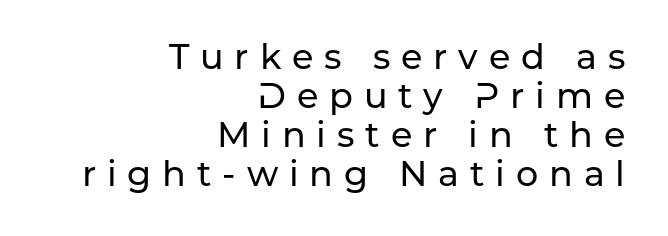
The image shows 35 px sans-serif type, upright; set right-aligned, tight line spacing (1.11x), unusually wide letter spacing (+0.31 em), not underlined; low stroke contrast and a medium x-height.
